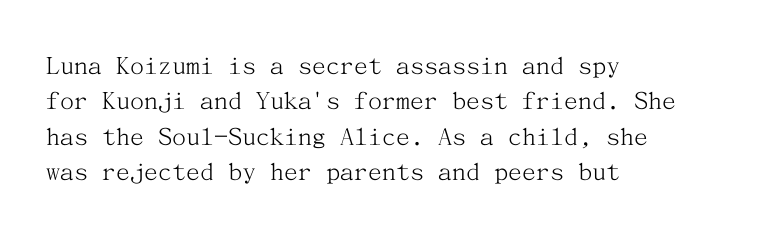
Q: Is the text bold? A: No.
Q: Is the text italic (slanted)? A: No, it is upright.
Q: Is the typeface a serif or a sans-serif typeface? A: Serif.
Q: Is the text underlined? A: No.
Q: How is the paragraph aligned? A: Left-aligned.
Q: Is the spacing between letters normal or unusually wide? A: Normal.
Q: Is the spacing between lines tight, normal or loose? A: Normal.
Q: Width (condensed, normal, or wide)? A: Normal.
Q: Stroke contrast? A: Medium.
Q: x-height? A: Medium.
